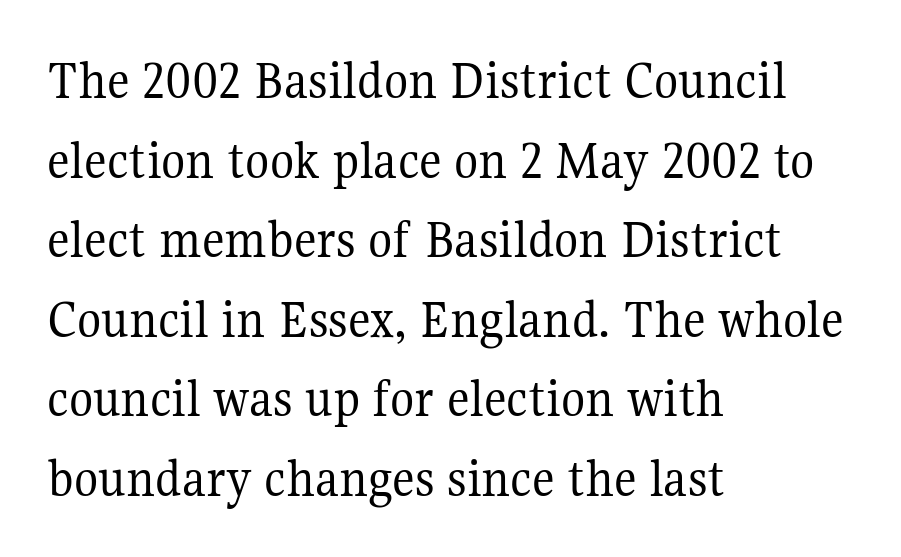
The leading is moderate, giving the passage an even texture. Posture: upright roman. One-word summary of the alignment: left. The letterforms sit shoulder to shoulder at normal distance. The letters advance in unequal steps, a hallmark of proportional type.
